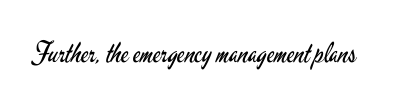
{"serif": "no", "bold": "no", "weight": "regular", "width": "condensed", "stroke_contrast": "low", "x_height": "small", "monospaced": "no", "underline": "no", "letter_spacing": "normal", "letter_spacing_em": 0.0, "glyph_px": 28}
